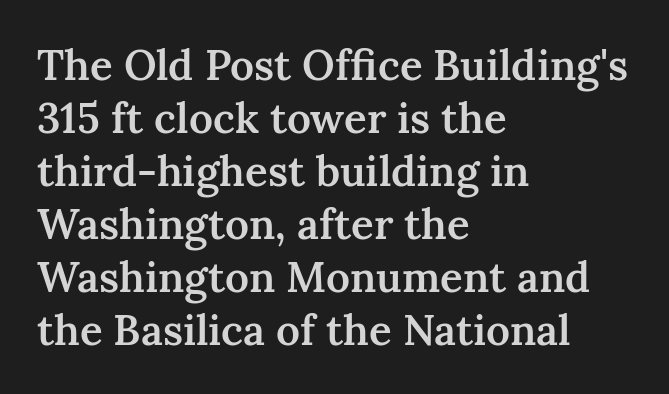
{"serif": "yes", "italic": "no", "bold": "semi", "weight": "semibold", "width": "normal", "stroke_contrast": "medium", "x_height": "medium", "monospaced": "no", "underline": "no", "align": "left", "line_spacing": "normal", "line_spacing_ratio": 1.26, "letter_spacing": "normal", "letter_spacing_em": 0.0, "glyph_px": 42}
